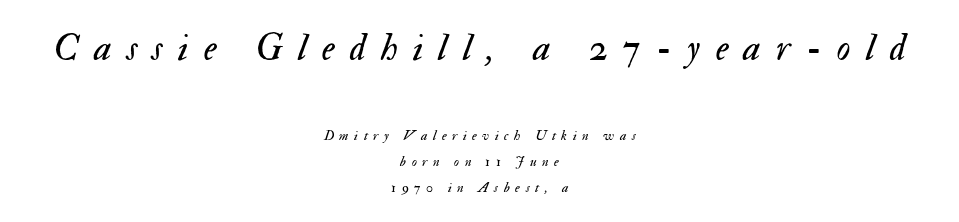
Which of the two is more prominent by size? The first, at the top. What stands out about the letter spacing? Its width — letters are far apart. Is the stroke heavy? The answer is a plain regular-or-lighter. The rendering uses natural spacing where letterforms have individual widths.
